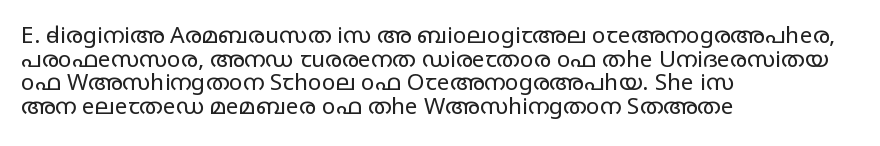
{"italic": "no", "bold": "no", "underline": "no", "align": "left", "line_spacing": "tight", "line_spacing_ratio": 1.03, "letter_spacing": "normal", "letter_spacing_em": 0.0, "glyph_px": 23}
